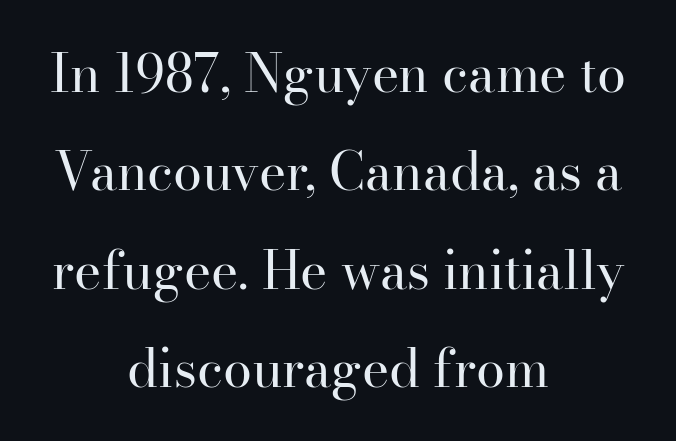
Q: Is the text bold? A: No.
Q: Is the text italic (slanted)? A: No, it is upright.
Q: Is the typeface a serif or a sans-serif typeface? A: Serif.
Q: Is the text underlined? A: No.
Q: How is the paragraph aligned? A: Centered.
Q: Is the spacing between letters normal or unusually wide? A: Normal.
Q: Width (condensed, normal, or wide)? A: Normal.
Q: Stroke contrast? A: High.
Q: x-height? A: Small.
Q: Monospaced? A: No.
